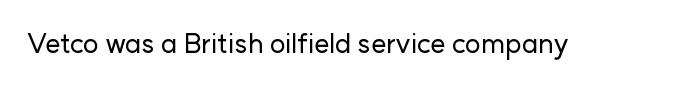
The image shows 27 px text type, upright; set normal letter spacing, not underlined.
